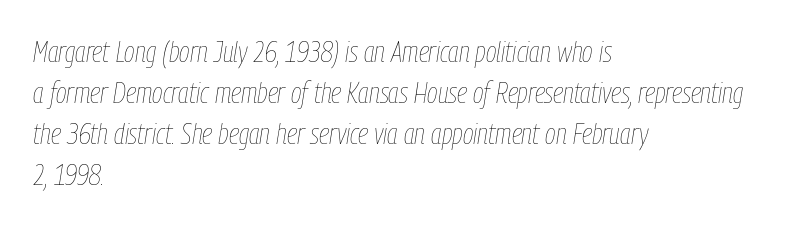
The line-height multiplier appears to be the usual default. Nothing heavy about these letters — not bold at all. Line beginnings align vertically; line endings do not. The specimen reads as italic at a glance.
